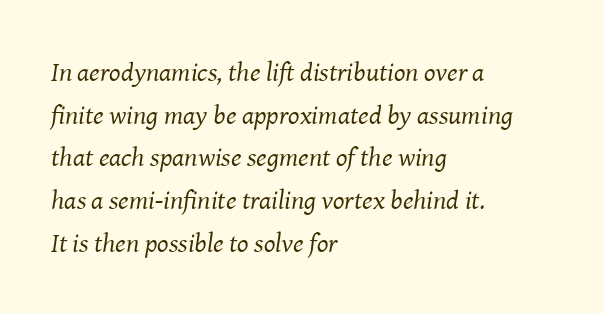
Short and long lines alike share a common starting point at left. Students, observe: this is what conventionally led text looks like. Honestly, there is no underline to notice here at all. The letterforms sit shoulder to shoulder at normal distance. Compared with a typical body face, this is equally light or lighter still. The specimen reads as italic at a glance.
